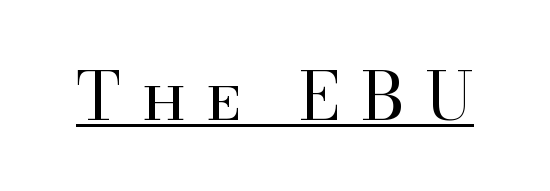
The image shows 67 px regular-weight serif type, upright; set unusually wide letter spacing (+0.3 em), underlined; high stroke contrast and a small x-height.
